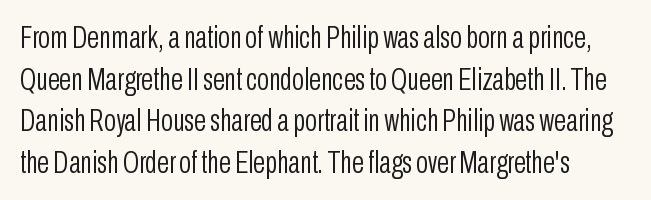
{"serif": "no", "italic": "no", "bold": "no", "weight": "light", "width": "condensed", "stroke_contrast": "low", "x_height": "medium", "monospaced": "no", "underline": "no", "align": "left", "line_spacing": "normal", "line_spacing_ratio": 1.34, "letter_spacing": "normal", "letter_spacing_em": 0.0, "glyph_px": 31}
